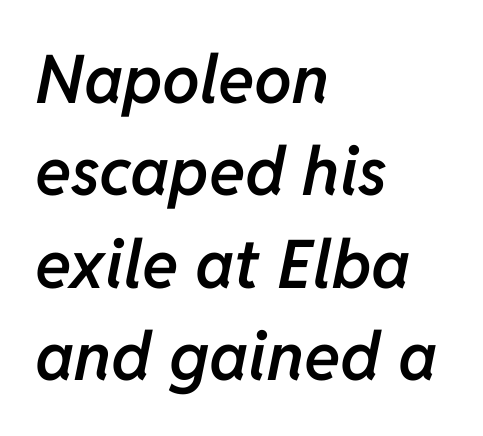
Observe the lean: these are italic letterforms. Honestly, the row spacing looks completely unremarkable. The lines are quadded left. Stroke thickness is moderately raised; the sample reads as semibold. Looks like regular typesetting: each glyph gets only the width it needs. Characters follow at the spacing the type designer built in.
